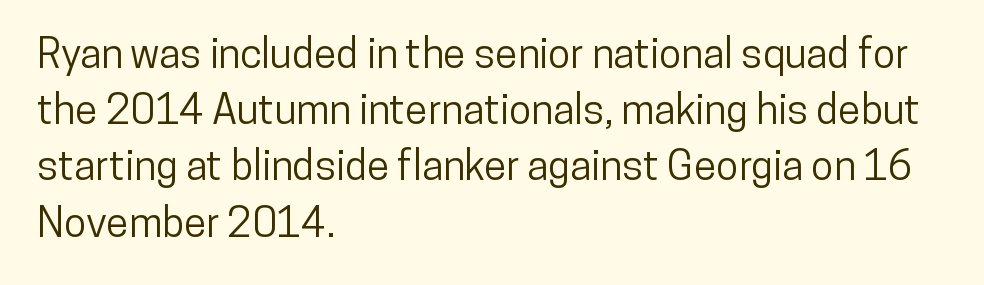
The image shows 41 px condensed sans-serif type, upright; set left-aligned, normal line spacing (1.37x), normal letter spacing, not underlined; low stroke contrast and a medium x-height.
